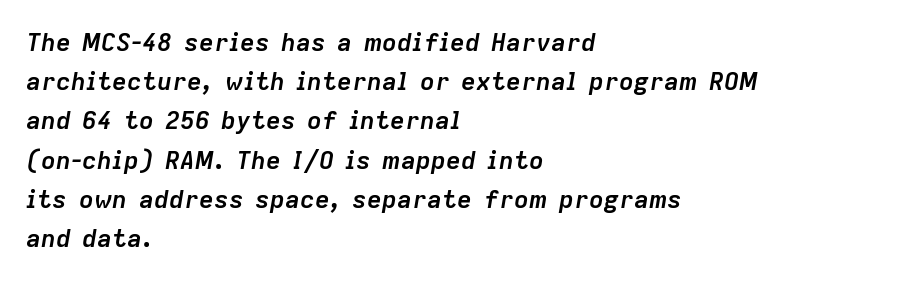
The image shows 25 px bold type, italic (leaning right); set left-aligned, normal line spacing (1.57x), normal letter spacing, not underlined.
